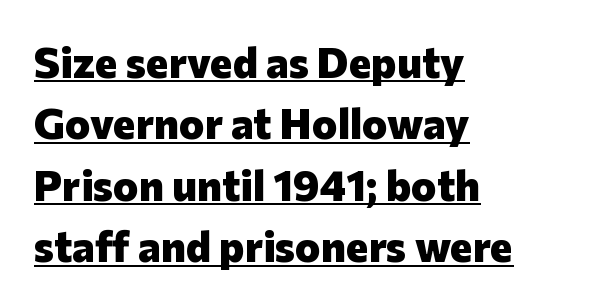
The image shows 43 px heavy sans-serif type, upright; set left-aligned, normal line spacing (1.43x), normal letter spacing, underlined; low stroke contrast and a medium x-height.
